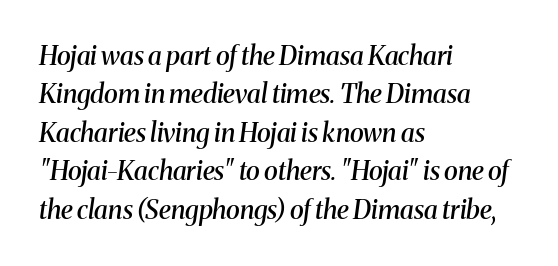
{"italic": "yes", "lean": "right", "slant_degrees": 8, "bold": "semi", "underline": "no", "align": "left", "line_spacing": "normal", "line_spacing_ratio": 1.48, "letter_spacing": "normal", "letter_spacing_em": 0.0, "glyph_px": 26}
